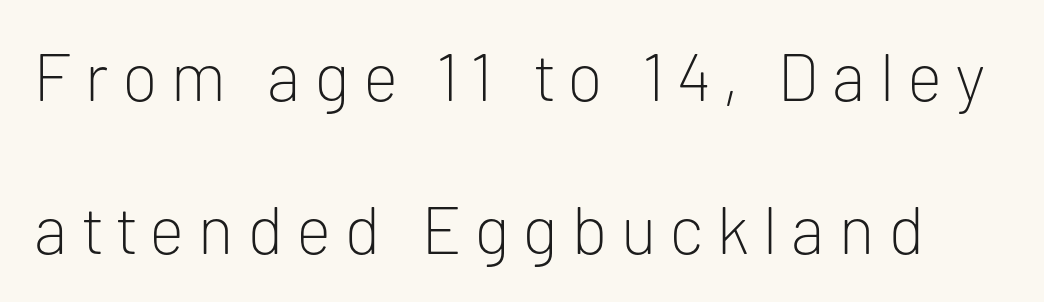
{"serif": "no", "italic": "no", "bold": "no", "weight": "light", "width": "normal", "stroke_contrast": "low", "x_height": "medium", "monospaced": "no", "underline": "no", "line_spacing": "loose", "line_spacing_ratio": 2.28, "letter_spacing": "wide", "letter_spacing_em": 0.21, "glyph_px": 67}
